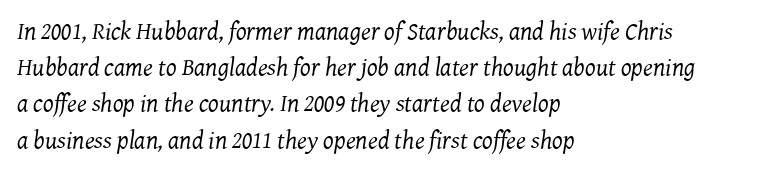
Glyph-to-glyph distance matches everyday printed text. The zone under the glyphs is completely vacant. It's the slanting kind of type. Regarding leading, the lines here are spaced in the standard way. The rag falls on the right side of this text block. Summary of weight: not heavy and not bold.
